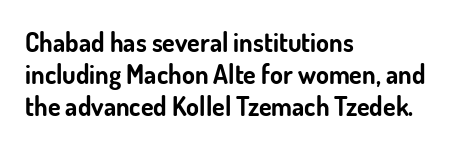
The image shows 26 px bold type, upright; set left-aligned, line spacing 1.24x, normal letter spacing, not underlined.
